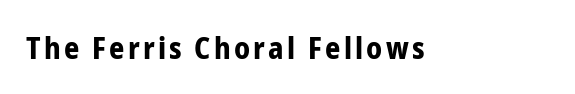
The image shows 30 px bold, condensed sans-serif type, upright; set not underlined; low stroke contrast and a medium x-height.
